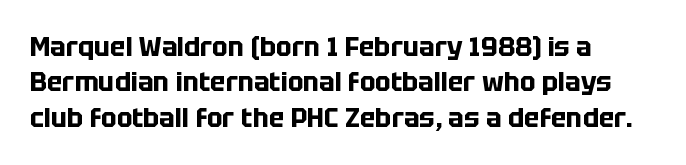
{"italic": "no", "bold": "yes", "underline": "no", "align": "left", "line_spacing": "normal", "line_spacing_ratio": 1.36, "letter_spacing": "normal", "letter_spacing_em": 0.0, "glyph_px": 26}
